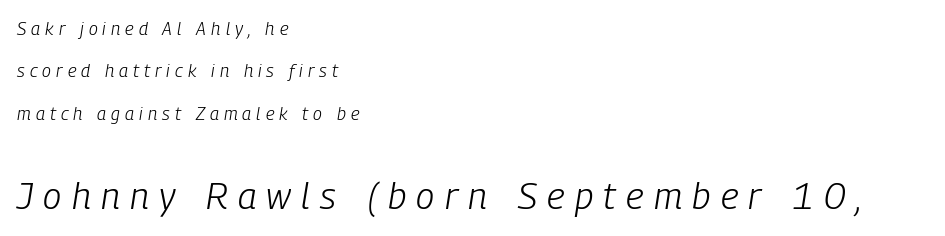
{"italic": "yes", "lean": "right", "slant_degrees": 9, "bold": "no", "weight": "light", "width": "condensed", "stroke_contrast": "low", "x_height": "medium", "monospaced": "no", "underline": "no", "align": "left", "line_spacing": "loose", "line_spacing_ratio": 2.35, "letter_spacing": "wide", "letter_spacing_em": 0.28, "larger_block": "second", "size_ratio": 2.06, "glyph_px": 37}
